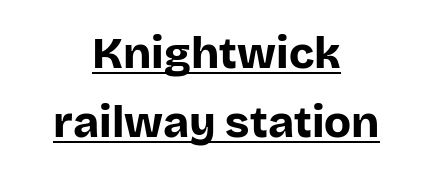
Does the lettering tilt? It doesn't — this is upright. Line spacing here is normal. A dark, heavy texture on the line: the type is bold. In CSS terms this would be text-align: center. Look at the bottom of the vertical strokes: they stop flat, with no serifs. The letterforms sit shoulder to shoulder at normal distance.
